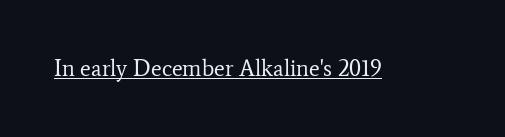
{"italic": "no", "bold": "no", "underline": "yes", "letter_spacing": "normal", "letter_spacing_em": 0.0, "glyph_px": 23}
